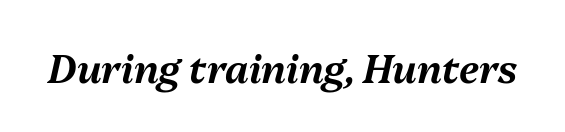
A typesetter would call this proportional, since set widths differ per character. A typesetter would call this zero additional tracking. Only glyphs here, with clear space below each row. The text carries the slant typical of an italic or oblique font.
